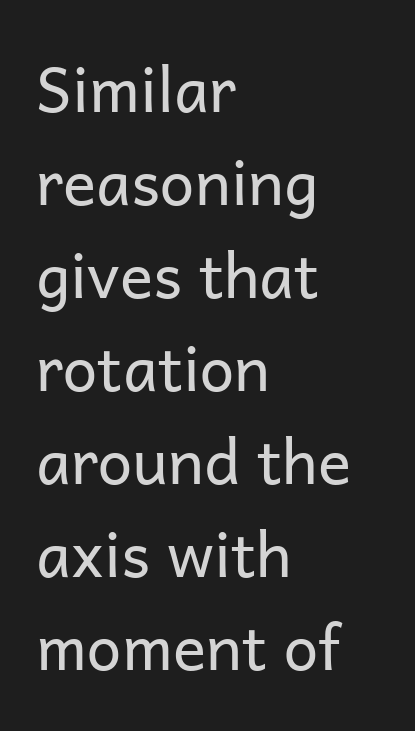
The image shows 62 px regular-weight sans-serif type, upright; set left-aligned, normal line spacing (1.5x), normal letter spacing, not underlined; low stroke contrast and a medium x-height.
